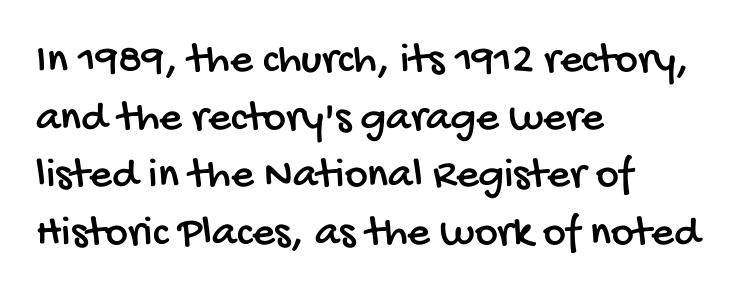
Q: Is the typeface a serif or a sans-serif typeface? A: Sans-serif.
Q: Is the text underlined? A: No.
Q: How is the paragraph aligned? A: Left-aligned.
Q: Is the spacing between letters normal or unusually wide? A: Normal.
Q: Is the spacing between lines tight, normal or loose? A: Normal.
Q: Width (condensed, normal, or wide)? A: Condensed.
Q: Stroke contrast? A: Low.
Q: x-height? A: Large.
Q: Monospaced? A: No.
